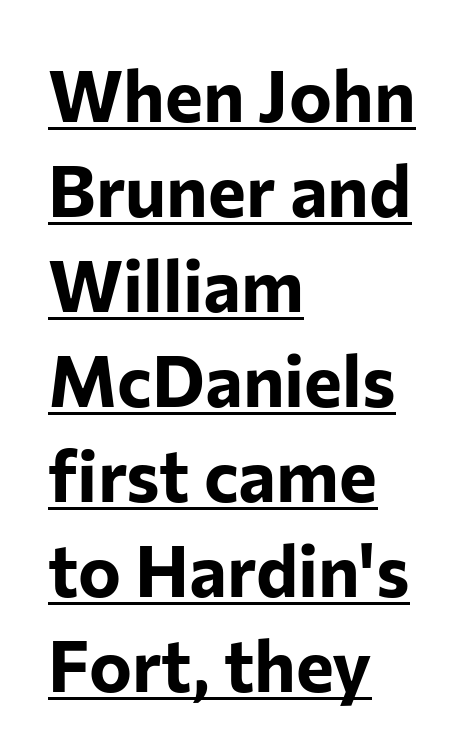
Q: Is the text bold? A: Yes.
Q: Is the text italic (slanted)? A: No, it is upright.
Q: Is the typeface a serif or a sans-serif typeface? A: Sans-serif.
Q: Is the text underlined? A: Yes.
Q: How is the paragraph aligned? A: Left-aligned.
Q: Is the spacing between letters normal or unusually wide? A: Normal.
Q: Is the spacing between lines tight, normal or loose? A: Normal.
Q: Width (condensed, normal, or wide)? A: Normal.
Q: Stroke contrast? A: Low.
Q: x-height? A: Medium.
Q: Monospaced? A: No.
